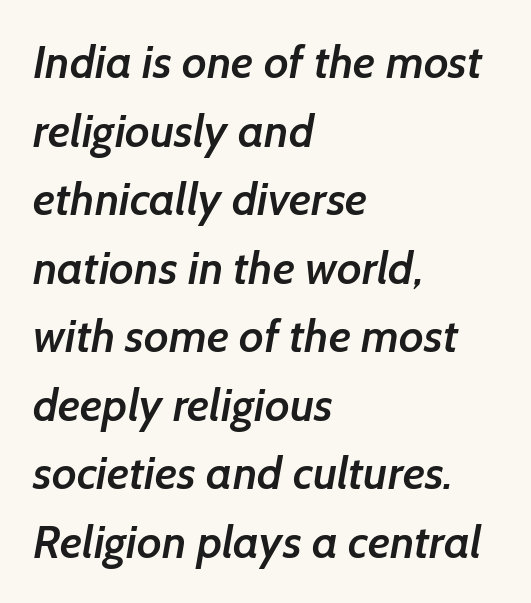
Q: Is the text bold? A: Semi-bold.
Q: Is the typeface a serif or a sans-serif typeface? A: Sans-serif.
Q: Is the text underlined? A: No.
Q: How is the paragraph aligned? A: Left-aligned.
Q: Is the spacing between letters normal or unusually wide? A: Normal.
Q: Is the spacing between lines tight, normal or loose? A: Normal.
Q: Width (condensed, normal, or wide)? A: Normal.
Q: Stroke contrast? A: Low.
Q: x-height? A: Medium.
Q: Monospaced? A: No.
